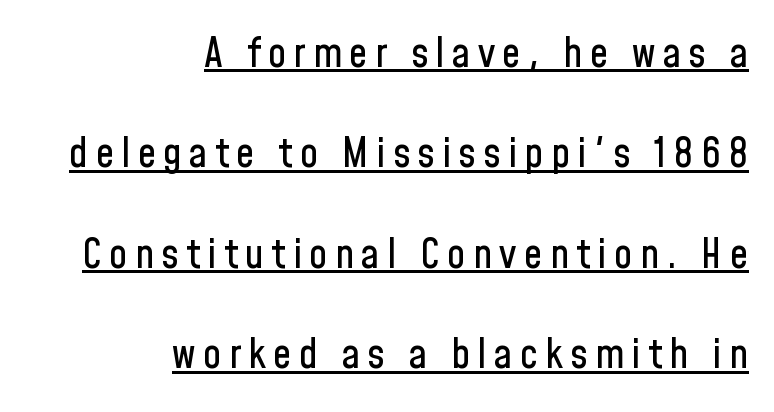
The rendering shows plain stroke endings on the letterforms — a sans-serif design. This is the regular roman posture of the typeface. Spacing verdict: proportional, widths tailored to each character. Regarding leading, the lines here are spaced well apart.
